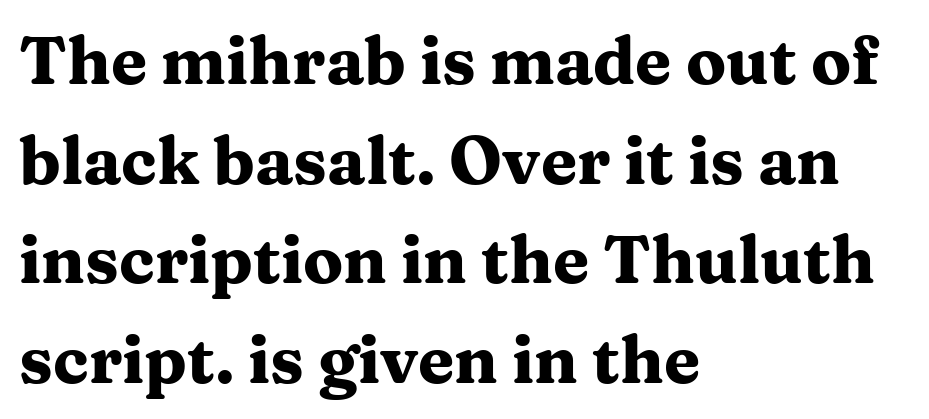
{"serif": "yes", "italic": "no", "bold": "yes", "weight": "heavy", "width": "wide", "stroke_contrast": "medium", "x_height": "medium", "monospaced": "no", "underline": "no", "align": "left", "line_spacing": "normal", "line_spacing_ratio": 1.51, "letter_spacing": "normal", "letter_spacing_em": 0.0, "glyph_px": 66}
